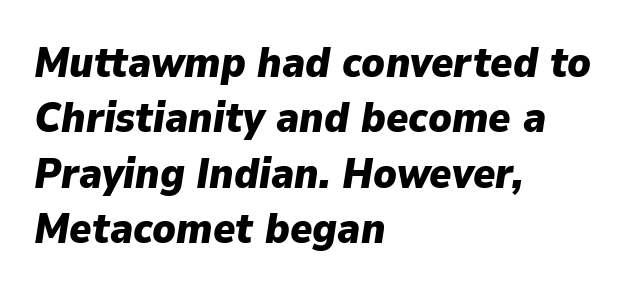
The image shows 42 px heavy type, italic (leaning right); set left-aligned, normal line spacing (1.32x), normal letter spacing, not underlined; low stroke contrast and a medium x-height.
